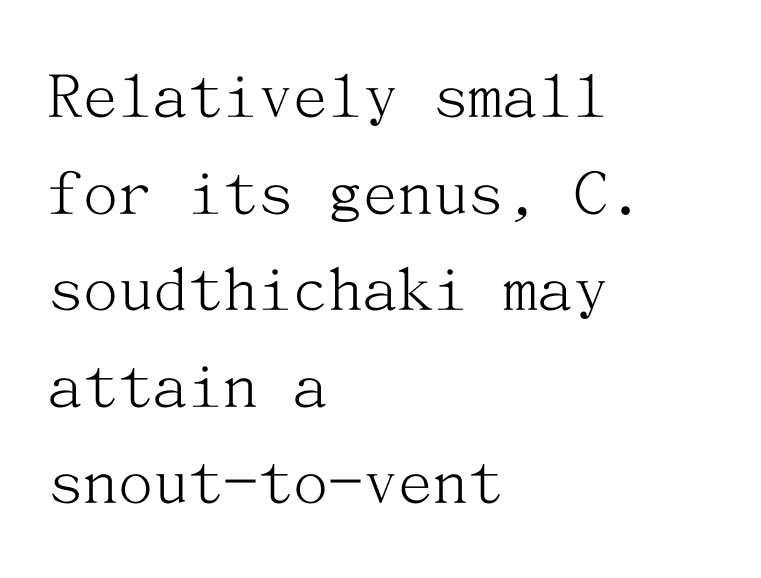
Q: Is the text bold? A: No.
Q: Is the text italic (slanted)? A: No, it is upright.
Q: Is the typeface a serif or a sans-serif typeface? A: Serif.
Q: Is the text underlined? A: No.
Q: How is the paragraph aligned? A: Left-aligned.
Q: Is the spacing between letters normal or unusually wide? A: Normal.
Q: Is the spacing between lines tight, normal or loose? A: Normal.
Q: Width (condensed, normal, or wide)? A: Normal.
Q: Stroke contrast? A: Medium.
Q: x-height? A: Medium.
